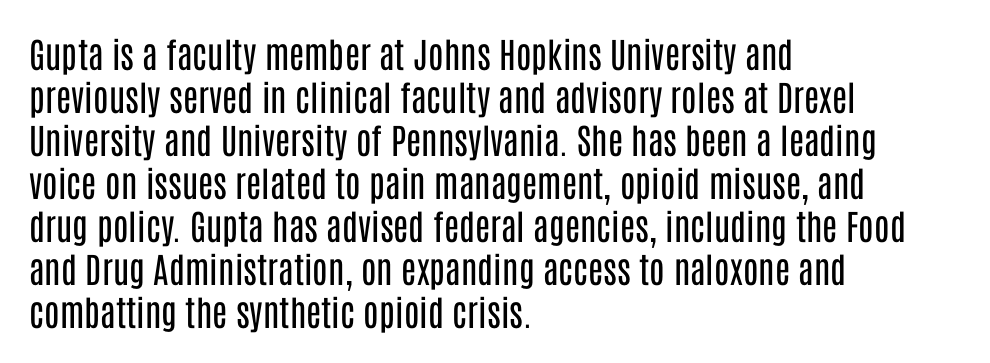
Q: Is the text bold? A: No.
Q: Is the text italic (slanted)? A: No, it is upright.
Q: Is the typeface a serif or a sans-serif typeface? A: Sans-serif.
Q: Is the text underlined? A: No.
Q: How is the paragraph aligned? A: Left-aligned.
Q: Is the spacing between letters normal or unusually wide? A: Normal.
Q: Width (condensed, normal, or wide)? A: Condensed.
Q: Stroke contrast? A: Low.
Q: x-height? A: Large.
Q: Monospaced? A: No.
